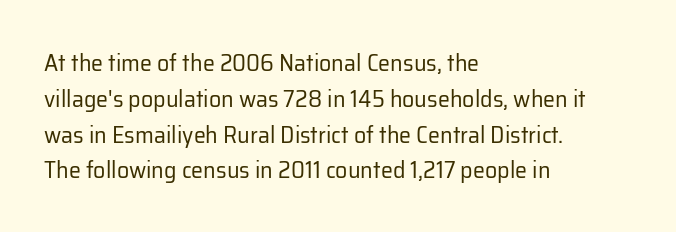
The setting favours the left margin, as ordinary paragraphs usually do. Upright lettering throughout. Letter spacing: default. No chunkiness to these letters — they're not bold.
